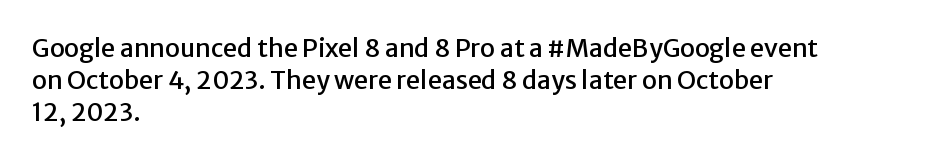
{"italic": "no", "underline": "no", "align": "left", "line_spacing": "normal", "line_spacing_ratio": 1.29, "letter_spacing": "normal", "letter_spacing_em": 0.0, "glyph_px": 25}
